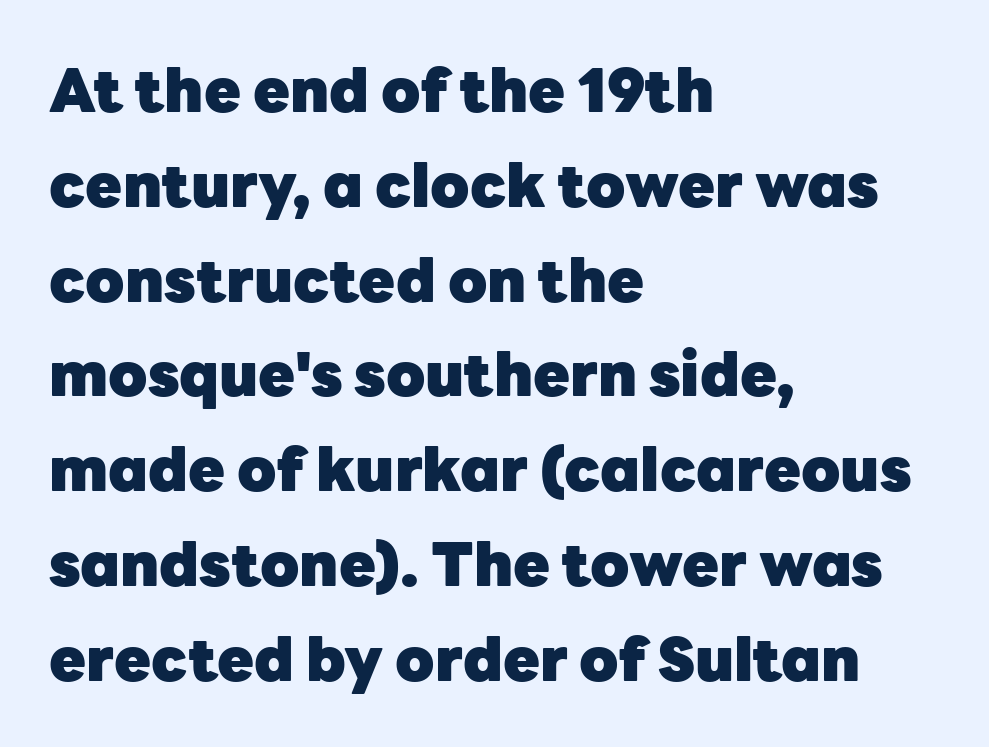
Q: Is the text bold? A: Yes.
Q: Is the text italic (slanted)? A: No, it is upright.
Q: Is the typeface a serif or a sans-serif typeface? A: Sans-serif.
Q: Is the text underlined? A: No.
Q: How is the paragraph aligned? A: Left-aligned.
Q: Is the spacing between letters normal or unusually wide? A: Normal.
Q: Is the spacing between lines tight, normal or loose? A: Normal.
Q: Width (condensed, normal, or wide)? A: Normal.
Q: Stroke contrast? A: Low.
Q: x-height? A: Medium.
Q: Monospaced? A: No.
